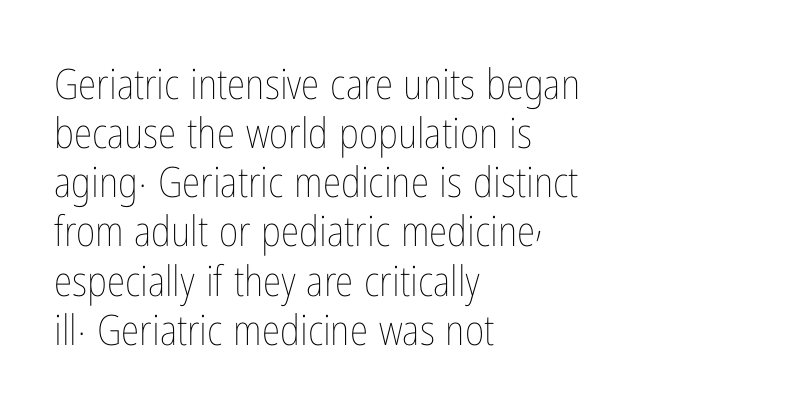
Q: Is the text bold? A: No.
Q: Is the text italic (slanted)? A: No, it is upright.
Q: Is the text underlined? A: No.
Q: How is the paragraph aligned? A: Left-aligned.
Q: Is the spacing between letters normal or unusually wide? A: Normal.
Q: Width (condensed, normal, or wide)? A: Condensed.
Q: Stroke contrast? A: Low.
Q: x-height? A: Medium.
Q: Monospaced? A: No.
